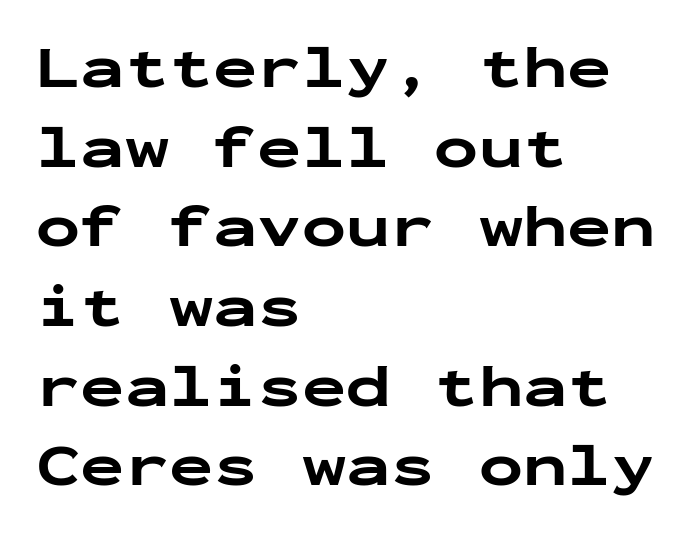
Q: Is the text bold? A: Yes.
Q: Is the text italic (slanted)? A: No, it is upright.
Q: Is the typeface a serif or a sans-serif typeface? A: Sans-serif.
Q: Is the text underlined? A: No.
Q: How is the paragraph aligned? A: Left-aligned.
Q: Is the spacing between letters normal or unusually wide? A: Normal.
Q: Is the spacing between lines tight, normal or loose? A: Normal.
Q: Width (condensed, normal, or wide)? A: Wide.
Q: Stroke contrast? A: Low.
Q: x-height? A: Medium.
Q: Monospaced? A: Yes.
